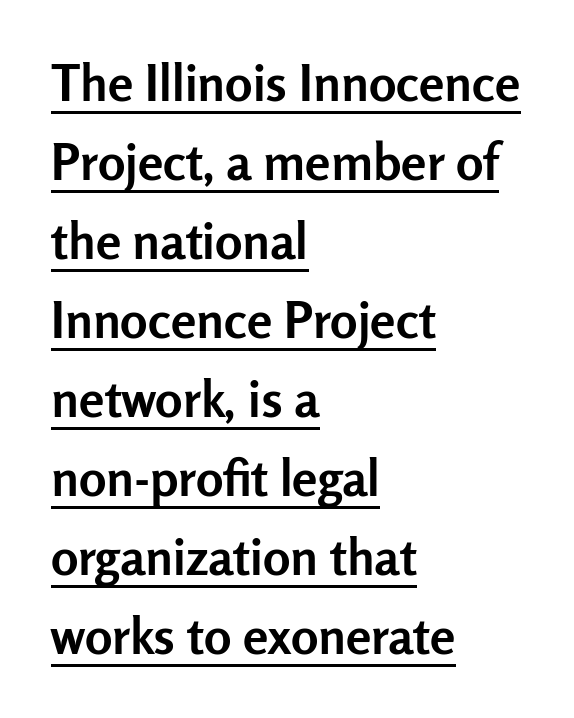
Q: Is the text bold? A: Yes.
Q: Is the text italic (slanted)? A: No, it is upright.
Q: Is the typeface a serif or a sans-serif typeface? A: Sans-serif.
Q: Is the text underlined? A: Yes.
Q: How is the paragraph aligned? A: Left-aligned.
Q: Is the spacing between letters normal or unusually wide? A: Normal.
Q: Is the spacing between lines tight, normal or loose? A: Normal.
Q: Width (condensed, normal, or wide)? A: Normal.
Q: Stroke contrast? A: Low.
Q: x-height? A: Medium.
Q: Monospaced? A: No.
